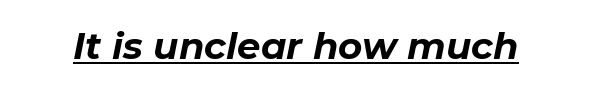
{"italic": "yes", "lean": "right", "slant_degrees": 11, "bold": "yes", "weight": "bold", "width": "normal", "stroke_contrast": "low", "x_height": "medium", "monospaced": "no", "underline": "yes", "letter_spacing": "normal", "letter_spacing_em": 0.0, "glyph_px": 37}
